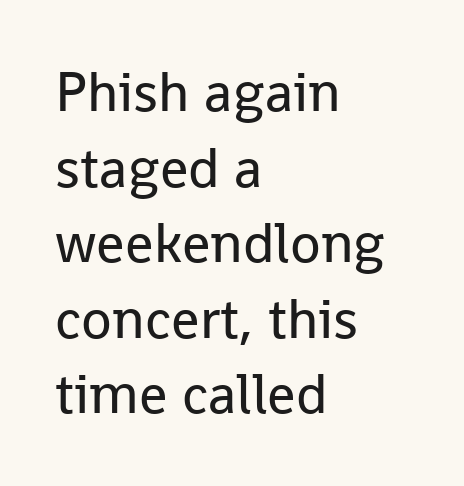
{"serif": "no", "italic": "no", "bold": "no", "weight": "regular", "width": "normal", "stroke_contrast": "low", "x_height": "medium", "monospaced": "no", "underline": "no", "align": "left", "line_spacing": "normal", "line_spacing_ratio": 1.35, "letter_spacing": "normal", "letter_spacing_em": 0.0, "glyph_px": 56}
